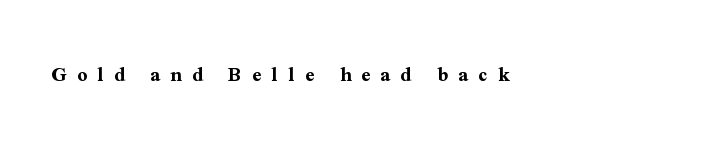
The image shows 22 px bold type, upright; set unusually wide letter spacing (+0.46 em), not underlined.
